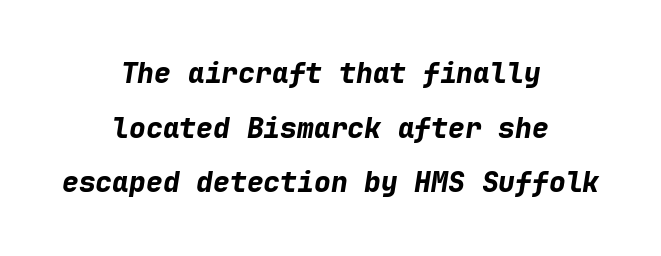
The letters sit at their default tracking, neither squeezed nor spread. Loosely led — the rows are spread out. It's the slanting kind of type. The setting favours the middle, as headings and verse often do.
